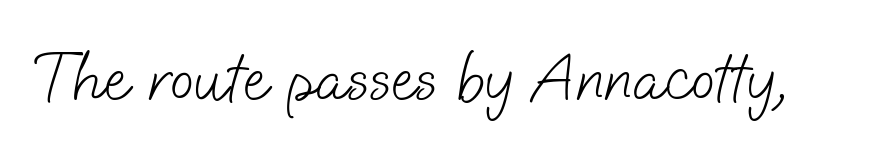
Q: Is the text bold? A: No.
Q: Is the typeface a serif or a sans-serif typeface? A: Sans-serif.
Q: Is the text underlined? A: No.
Q: Is the spacing between letters normal or unusually wide? A: Normal.
Q: Width (condensed, normal, or wide)? A: Normal.
Q: Stroke contrast? A: Low.
Q: x-height? A: Small.
Q: Monospaced? A: No.
